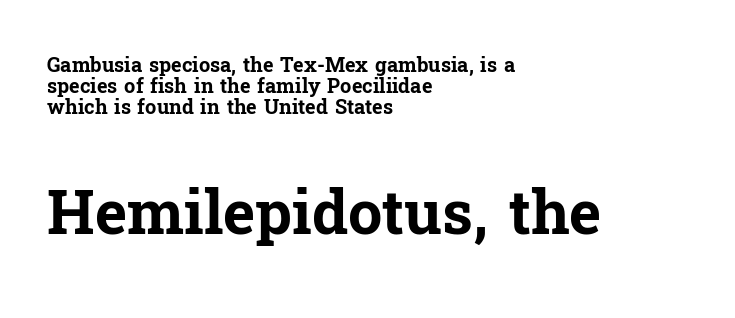
Q: Is the text bold? A: Yes.
Q: Is the text italic (slanted)? A: No, it is upright.
Q: Is the typeface a serif or a sans-serif typeface? A: Serif.
Q: Is the text underlined? A: No.
Q: How is the paragraph aligned? A: Left-aligned.
Q: Is the spacing between letters normal or unusually wide? A: Normal.
Q: Is the spacing between lines tight, normal or loose? A: Tight.
Q: Which block of text is set in a larger size, the first (top) or the second (bottom)? A: The second (bottom) one.
Q: Width (condensed, normal, or wide)? A: Normal.
Q: Stroke contrast? A: Low.
Q: x-height? A: Medium.
Q: Monospaced? A: No.
